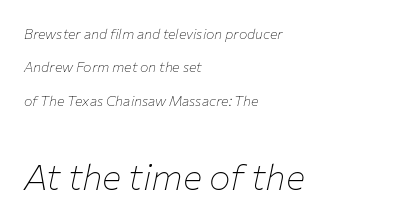
{"italic": "yes", "lean": "right", "slant_degrees": 12, "bold": "no", "weight": "thin", "width": "normal", "stroke_contrast": "low", "x_height": "medium", "monospaced": "no", "underline": "no", "align": "left", "line_spacing": "loose", "line_spacing_ratio": 2.39, "letter_spacing": "normal", "letter_spacing_em": 0.0, "larger_block": "second", "size_ratio": 2.57, "glyph_px": 36}
